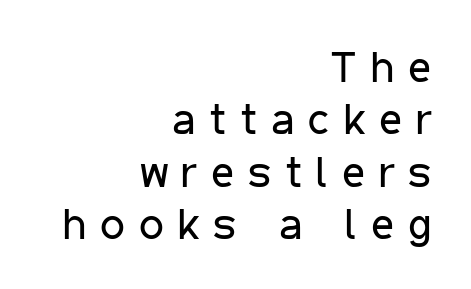
Q: Is the text bold? A: No.
Q: Is the text italic (slanted)? A: No, it is upright.
Q: Is the typeface a serif or a sans-serif typeface? A: Sans-serif.
Q: Is the text underlined? A: No.
Q: How is the paragraph aligned? A: Right-aligned.
Q: Is the spacing between letters normal or unusually wide? A: Unusually wide.
Q: Width (condensed, normal, or wide)? A: Condensed.
Q: Stroke contrast? A: Low.
Q: x-height? A: Medium.
Q: Monospaced? A: No.
